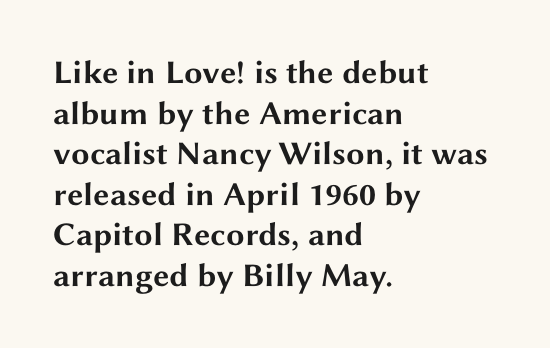
The image shows 33 px bold, wide sans-serif type, upright; set left-aligned, line spacing 1.23x, normal letter spacing, not underlined; medium stroke contrast and a medium x-height.
